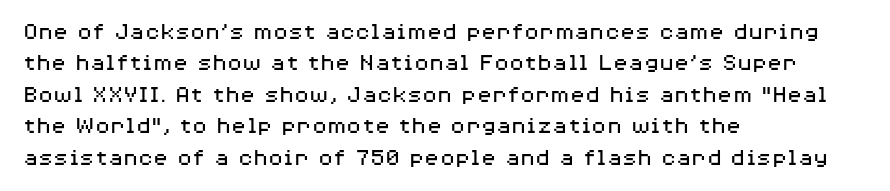
The image shows 25 px text type, upright; set left-aligned, normal line spacing (1.26x), normal letter spacing, not underlined.
